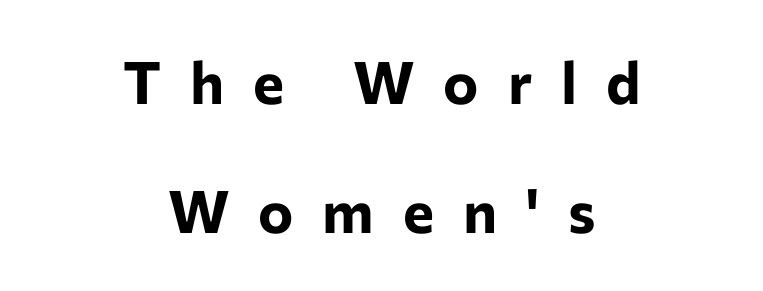
Weight check: bold — yes, fully. Just letters on the line, the space beneath them empty. Typeset on center — no edge is straight. A typesetter would call this proportional, since set widths differ per character.
